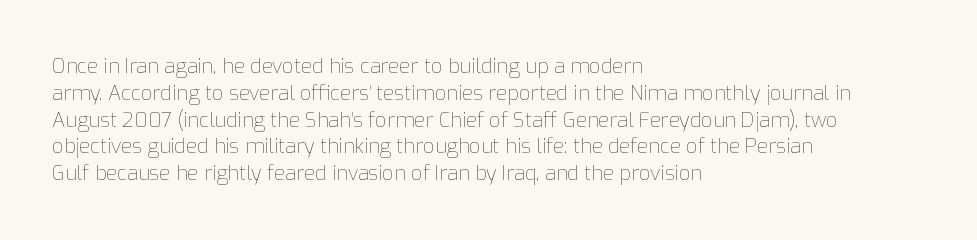
Q: Is the text bold? A: No.
Q: Is the text italic (slanted)? A: No, it is upright.
Q: Is the text underlined? A: No.
Q: How is the paragraph aligned? A: Left-aligned.
Q: Is the spacing between letters normal or unusually wide? A: Normal.
Q: Is the spacing between lines tight, normal or loose? A: Normal.
